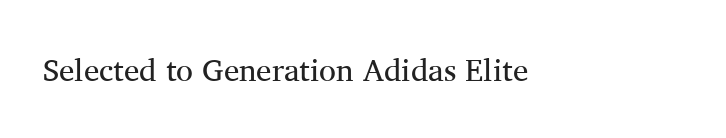
{"serif": "yes", "italic": "no", "bold": "no", "weight": "regular", "width": "normal", "stroke_contrast": "medium", "x_height": "medium", "monospaced": "no", "underline": "no", "letter_spacing": "normal", "letter_spacing_em": 0.0, "glyph_px": 31}
